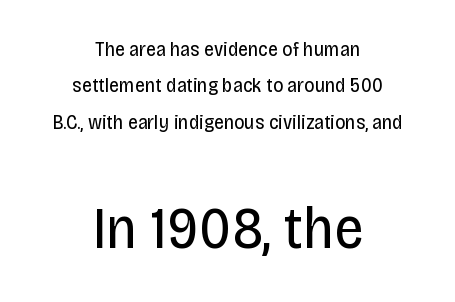
Q: Is the text bold? A: No.
Q: Is the text italic (slanted)? A: No, it is upright.
Q: Is the typeface a serif or a sans-serif typeface? A: Sans-serif.
Q: Is the text underlined? A: No.
Q: How is the paragraph aligned? A: Centered.
Q: Is the spacing between letters normal or unusually wide? A: Normal.
Q: Which block of text is set in a larger size, the first (top) or the second (bottom)? A: The second (bottom) one.
Q: Width (condensed, normal, or wide)? A: Condensed.
Q: Stroke contrast? A: Low.
Q: x-height? A: Large.
Q: Monospaced? A: No.
